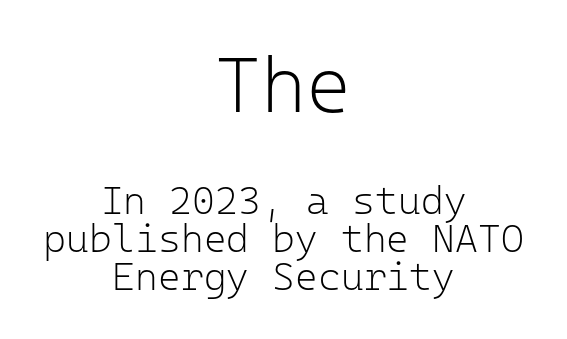
The area under the type is left untouched. Where is the straight margin? There isn't one; the lines are centered. The type is set solid horizontally, with unmodified tracking. The letters march in equal steps, a hallmark of fixed-pitch type.
